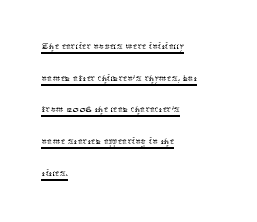
{"italic": "no", "bold": "no", "underline": "yes", "align": "left", "line_spacing": "normal", "line_spacing_ratio": 1.27, "letter_spacing": "normal", "letter_spacing_em": 0.0, "glyph_px": 25}
